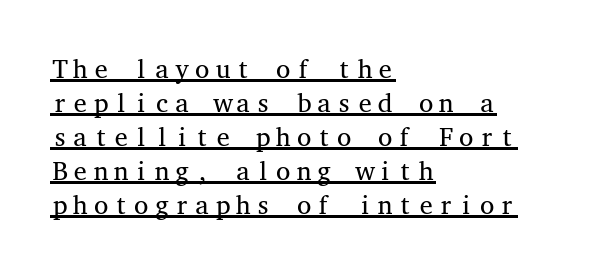
{"italic": "no", "bold": "no", "underline": "yes", "align": "left", "line_spacing": "normal", "line_spacing_ratio": 1.31, "letter_spacing": "normal", "letter_spacing_em": 0.0, "glyph_px": 26}
